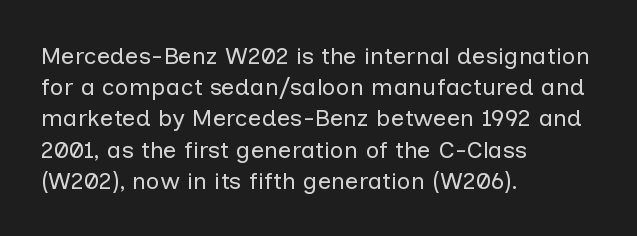
The ragged edge is on the right, which tells us the setting is flush left. The passage shown is not underscored anywhere. These lines were composed using upright roman letters. This sample uses plain, unmodified letter spacing. Reading down the column, the eye jumps a familiar distance to each next line.
